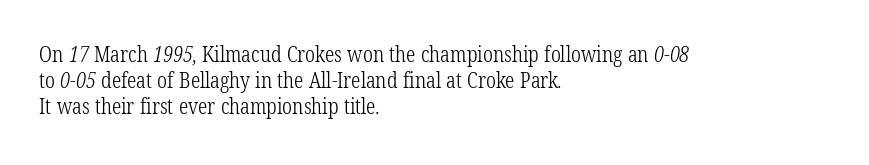
The image shows 21 px text type; set left-aligned, line spacing 1.24x, normal letter spacing, not underlined.
